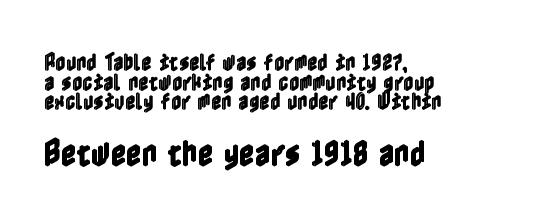
{"italic": "no", "width": "condensed", "x_height": "medium", "underline": "no", "align": "left", "line_spacing": "tight", "line_spacing_ratio": 0.98, "letter_spacing": "normal", "letter_spacing_em": 0.0, "larger_block": "second", "size_ratio": 1.5, "glyph_px": 30}
